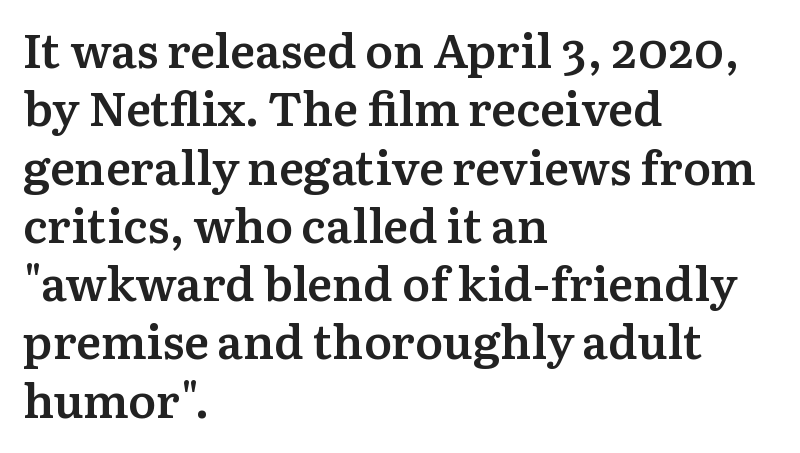
Words appear dense and cohesive because spacing is normal. Note: serifs present on the glyphs. Notice how the stems are strictly vertical — no italics here. Each glyph is drawn with semibold strokes, heavier than normal yet not fully bold. This sample has the flowing, uneven cadence of proportional lettering. Unmarked baselines from the first word to the last.
